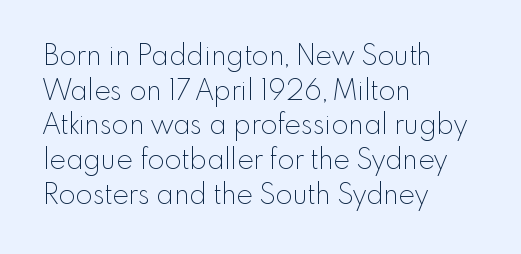
{"serif": "no", "italic": "no", "bold": "no", "weight": "thin", "width": "normal", "x_height": "small", "monospaced": "no", "underline": "no", "align": "left", "line_spacing_ratio": 1.24, "letter_spacing": "normal", "letter_spacing_em": 0.0, "glyph_px": 28}
